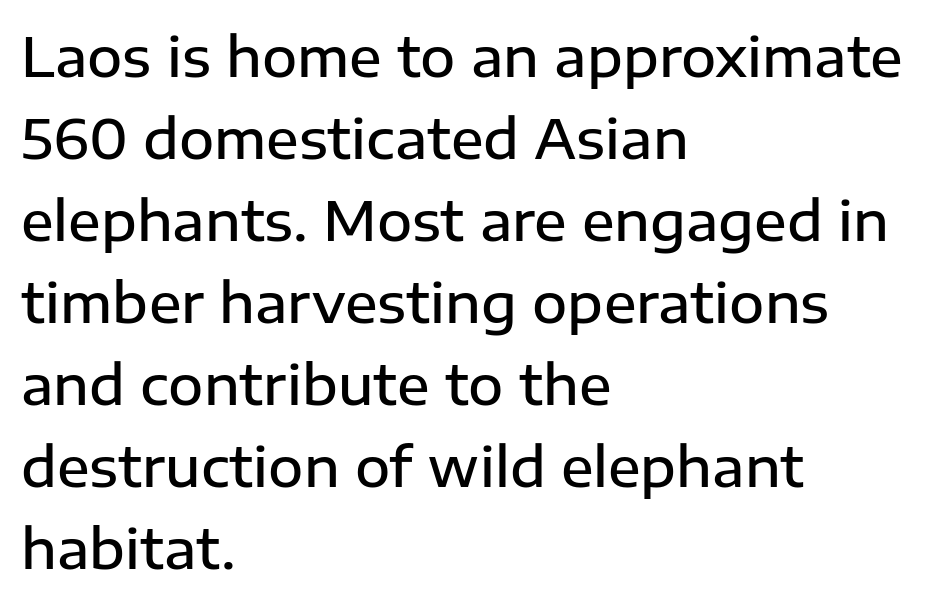
{"serif": "no", "italic": "no", "bold": "semi", "weight": "semibold", "width": "normal", "stroke_contrast": "low", "x_height": "medium", "monospaced": "no", "underline": "no", "align": "left", "line_spacing": "normal", "line_spacing_ratio": 1.52, "letter_spacing": "normal", "letter_spacing_em": 0.0, "glyph_px": 54}
